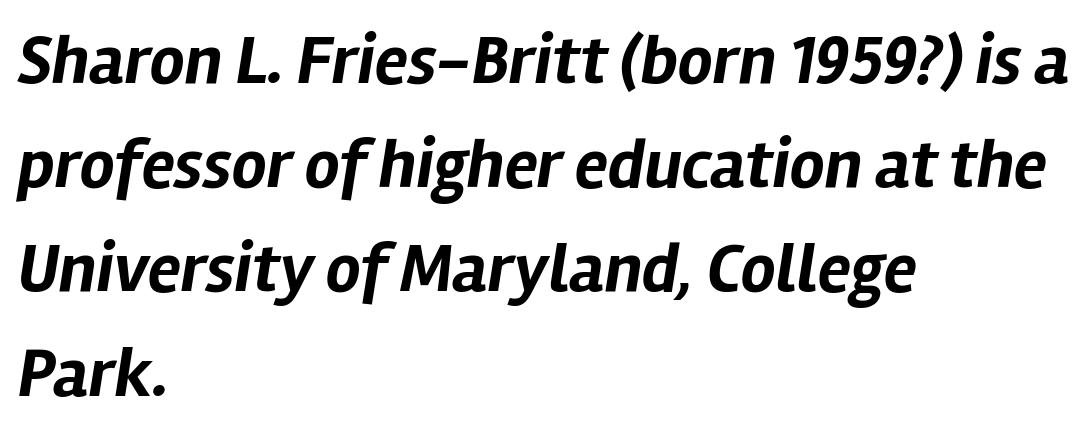
Every character sits at an angle, as italics do. Character widths vary here, with narrow letters taking less room than wide ones. Caption: bold face, heavy strokes. One-word summary of the alignment: left.
